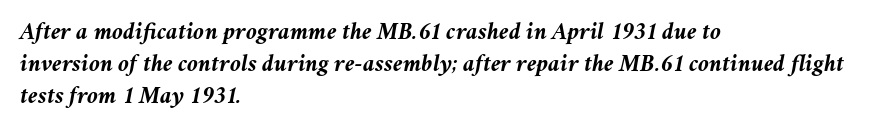
The image shows 25 px bold type, italic (leaning right); set left-aligned, normal line spacing (1.28x), normal letter spacing, not underlined.
